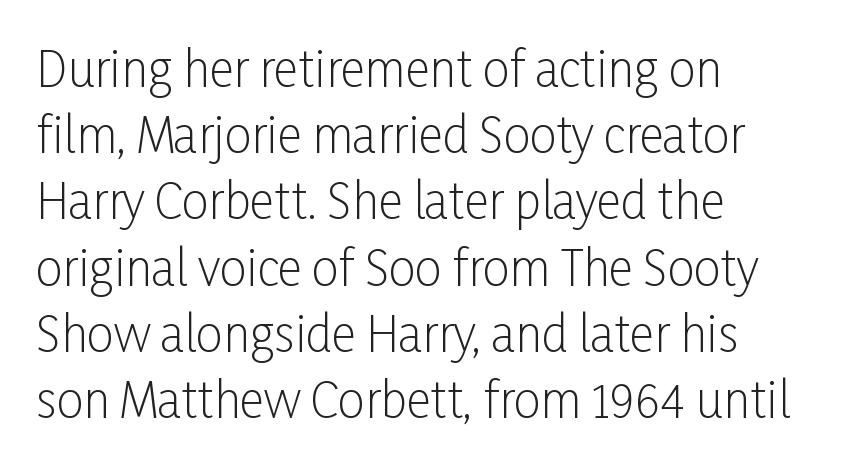
The image shows 48 px light, condensed sans-serif type, upright; set left-aligned, normal line spacing (1.38x), normal letter spacing, not underlined; low stroke contrast and a medium x-height.
